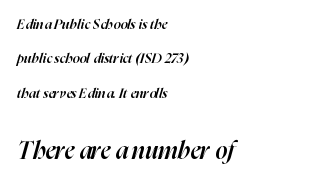
Horizontally, the lines are justified to the leading edge only. Caption: semibold face, moderately heavy strokes. Words float on clear page, feet unadorned. The block of text is sparse from top to bottom, with ample space between rows. This sample uses an oblique cut, with every glyph tilted off the vertical.
